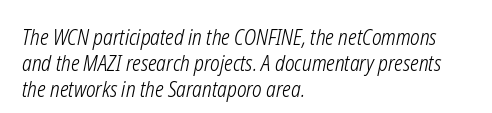
The image shows 21 px text type, italic (leaning right); set left-aligned, line spacing 1.23x, normal letter spacing, not underlined.
